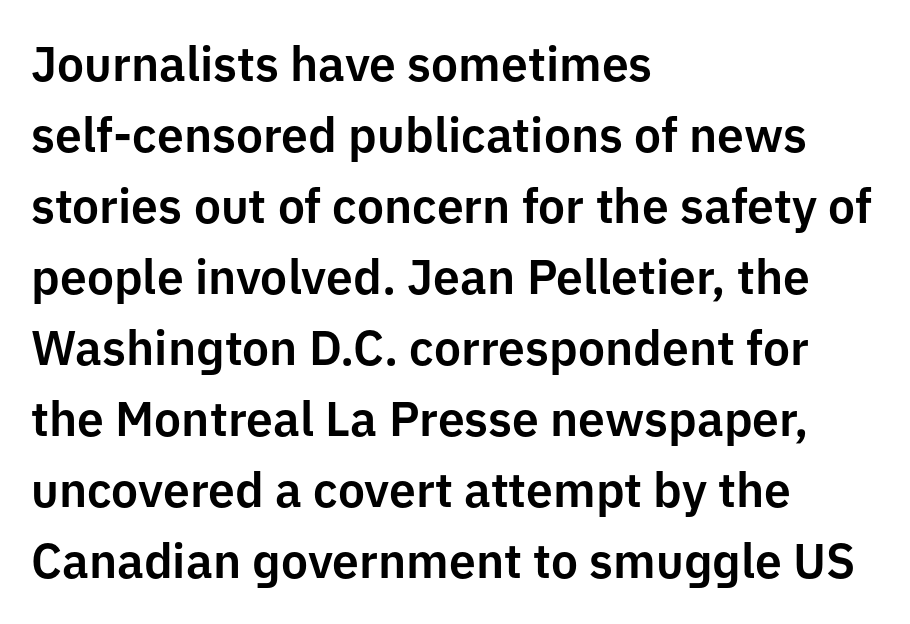
Q: Is the text italic (slanted)? A: No, it is upright.
Q: Is the typeface a serif or a sans-serif typeface? A: Sans-serif.
Q: Is the text underlined? A: No.
Q: How is the paragraph aligned? A: Left-aligned.
Q: Is the spacing between letters normal or unusually wide? A: Normal.
Q: Is the spacing between lines tight, normal or loose? A: Normal.
Q: Width (condensed, normal, or wide)? A: Normal.
Q: Stroke contrast? A: Low.
Q: x-height? A: Medium.
Q: Monospaced? A: No.
